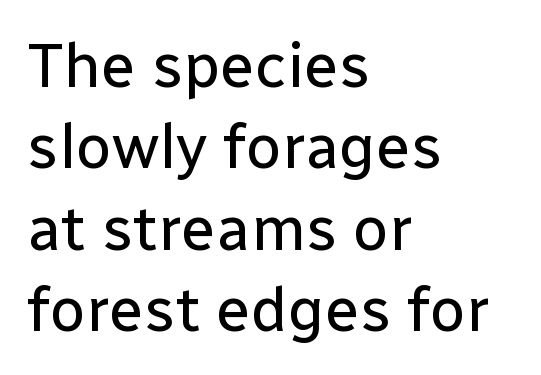
The image shows 63 px regular-weight sans-serif type, upright; set left-aligned, normal line spacing (1.29x), normal letter spacing, not underlined; low stroke contrast and a medium x-height.
